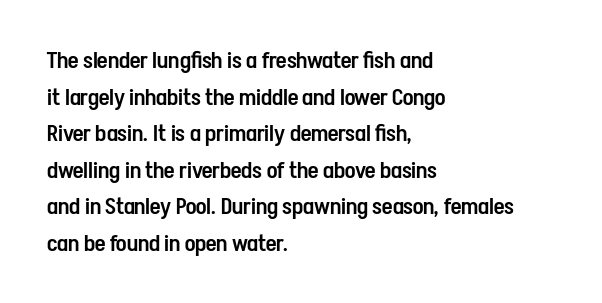
The image shows 23 px text type, upright; set left-aligned, normal line spacing (1.59x), normal letter spacing, not underlined.
